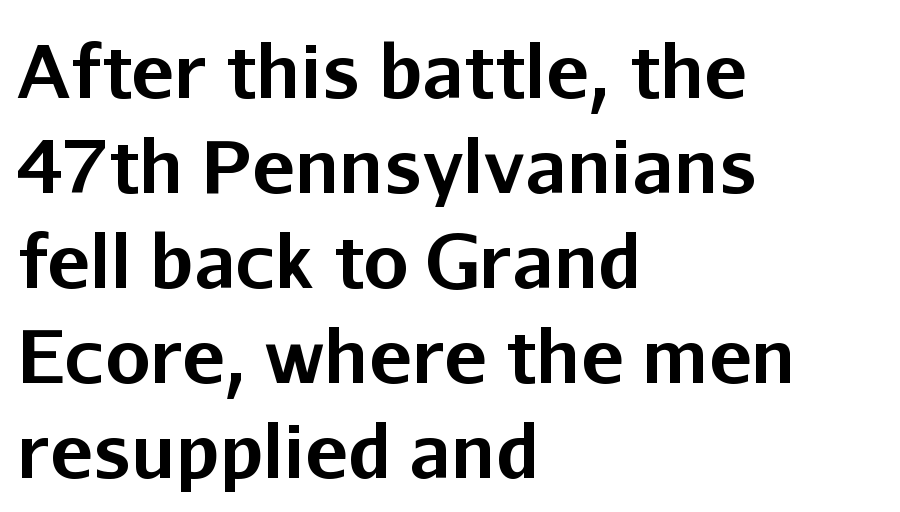
The image shows 72 px bold sans-serif type, upright; set left-aligned, normal line spacing (1.32x), normal letter spacing, not underlined; low stroke contrast and a medium x-height.
